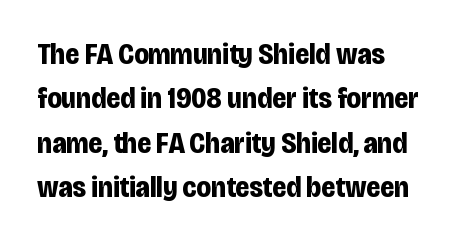
{"serif": "no", "italic": "no", "bold": "yes", "weight": "bold", "width": "condensed", "stroke_contrast": "low", "x_height": "large", "monospaced": "no", "underline": "no", "line_spacing": "normal", "line_spacing_ratio": 1.53, "letter_spacing": "normal", "letter_spacing_em": 0.0, "glyph_px": 29}
